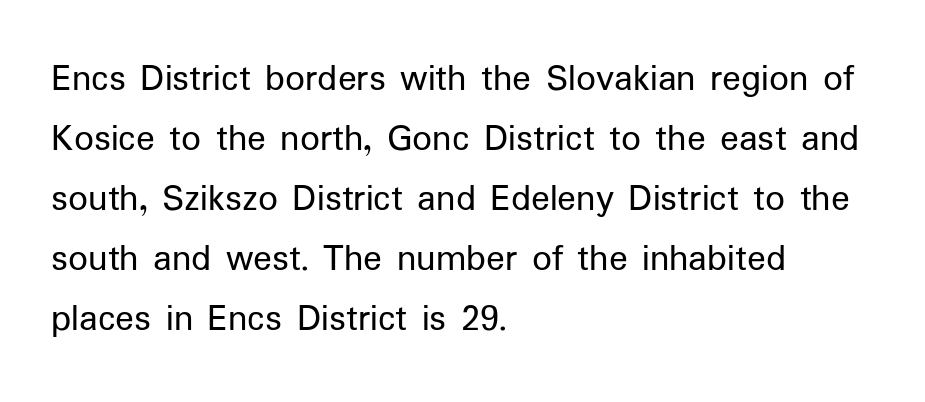
Q: Is the text bold? A: No.
Q: Is the text italic (slanted)? A: No, it is upright.
Q: Is the typeface a serif or a sans-serif typeface? A: Sans-serif.
Q: Is the text underlined? A: No.
Q: How is the paragraph aligned? A: Left-aligned.
Q: Is the spacing between letters normal or unusually wide? A: Normal.
Q: Is the spacing between lines tight, normal or loose? A: Normal.
Q: Width (condensed, normal, or wide)? A: Normal.
Q: Stroke contrast? A: Low.
Q: x-height? A: Medium.
Q: Monospaced? A: No.
